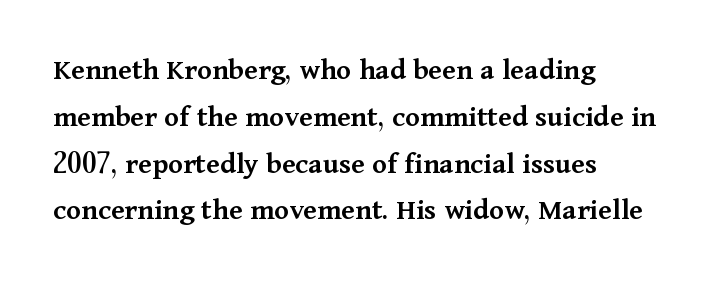
The image shows 31 px semibold serif type, upright; set left-aligned, normal line spacing (1.51x), normal letter spacing, not underlined; medium stroke contrast and a medium x-height.
